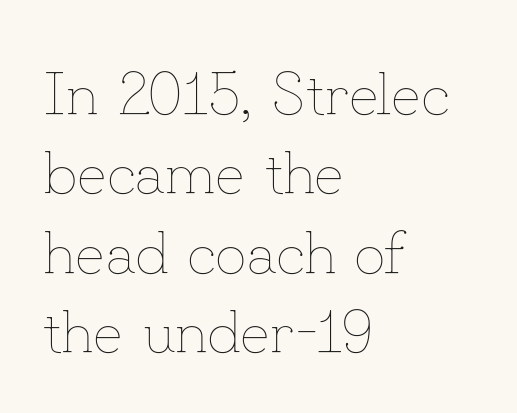
The image shows 61 px thin type, upright; set left-aligned, normal line spacing (1.3x), normal letter spacing, not underlined; low stroke contrast and a small x-height.
